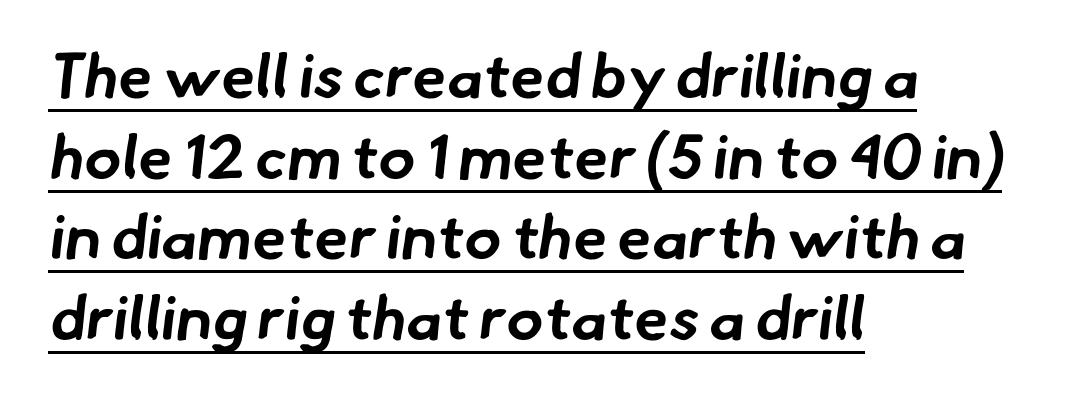
{"serif": "no", "bold": "yes", "weight": "bold", "width": "normal", "stroke_contrast": "low", "x_height": "small", "monospaced": "no", "underline": "yes", "align": "left", "line_spacing": "normal", "line_spacing_ratio": 1.3, "letter_spacing": "normal", "letter_spacing_em": 0.0, "glyph_px": 62}
